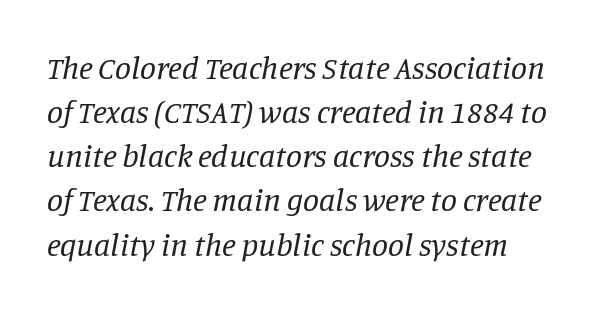
Q: Is the text bold? A: No.
Q: Is the text italic (slanted)? A: Yes, it leans right by about 11 degrees.
Q: Is the typeface a serif or a sans-serif typeface? A: Serif.
Q: Is the text underlined? A: No.
Q: Is the spacing between letters normal or unusually wide? A: Normal.
Q: Is the spacing between lines tight, normal or loose? A: Normal.
Q: Width (condensed, normal, or wide)? A: Normal.
Q: Stroke contrast? A: Low.
Q: x-height? A: Large.
Q: Monospaced? A: No.
